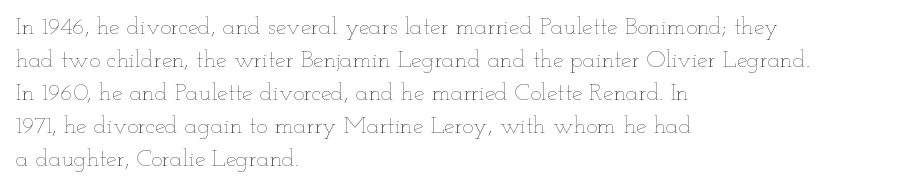
Q: Is the text bold? A: No.
Q: Is the text italic (slanted)? A: No, it is upright.
Q: Is the text underlined? A: No.
Q: How is the paragraph aligned? A: Left-aligned.
Q: Is the spacing between letters normal or unusually wide? A: Normal.
Q: Is the spacing between lines tight, normal or loose? A: Normal.
